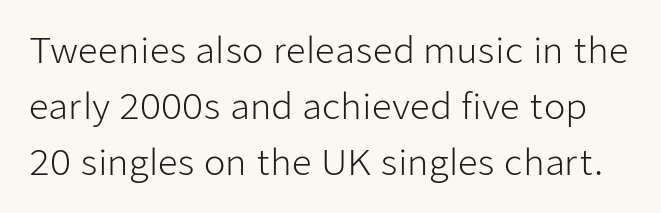
Is this a heavy cut? Hardly; it is regular or lighter. The line-height multiplier appears to be the usual default. A roman cut, with each character standing at attention. This rendering employs a face without finishing strokes, i.e., a sans-serif. Here the glyphs are tracked normally, forming tight word shapes.
